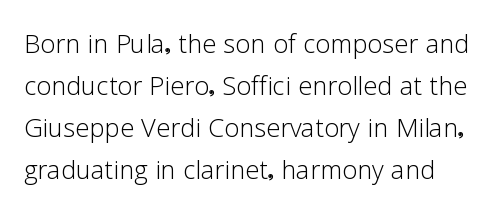
A typesetter would label this face a sans. No chunkiness to these letters — they're not bold. Character widths vary here, with narrow letters taking less room than wide ones. Spacing between characters is what you'd get straight out of the box. The specimen omits any rule beneath the text block's lines. Vertical strokes here are truly vertical.
